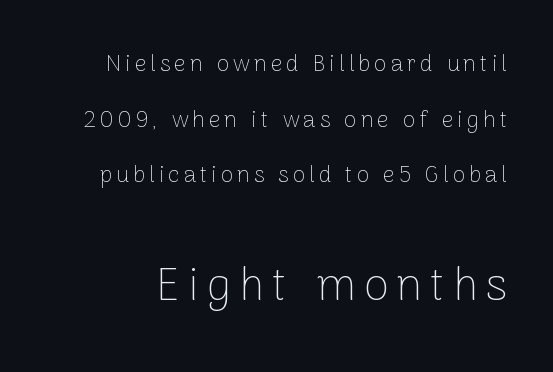
Q: Is the text bold? A: No.
Q: Is the text italic (slanted)? A: No, it is upright.
Q: Is the typeface a serif or a sans-serif typeface? A: Sans-serif.
Q: Is the text underlined? A: No.
Q: Is the spacing between lines tight, normal or loose? A: Loose.
Q: Which block of text is set in a larger size, the first (top) or the second (bottom)? A: The second (bottom) one.
Q: Width (condensed, normal, or wide)? A: Normal.
Q: Stroke contrast? A: Low.
Q: x-height? A: Medium.
Q: Monospaced? A: No.
